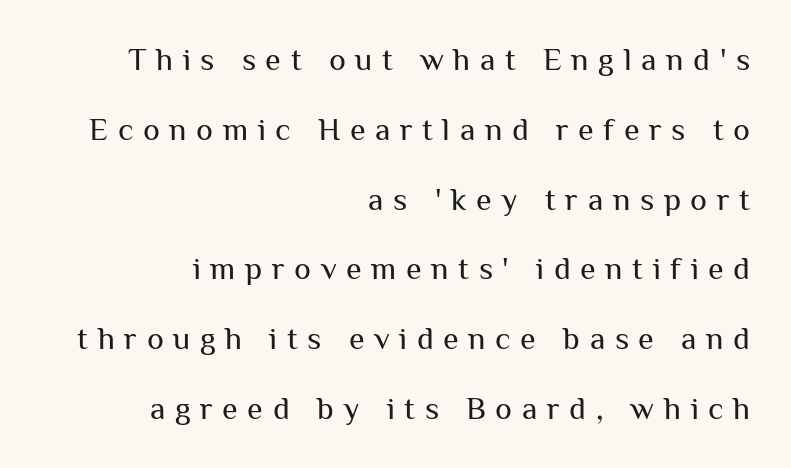
Note the varied advance widths — an 'i' is clearly narrower than an 'm'. Vertically, the passage feels expansive, rows floating well apart. Weight: regular or lighter. The specimen omits any rule beneath the text block's lines. Line ends are locked; line starts wander. The type is letterspaced generously, with wide tracking.
